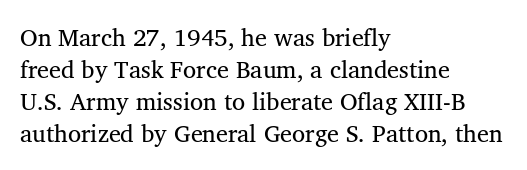
The image shows 24 px text type; set left-aligned, normal line spacing (1.34x), normal letter spacing, not underlined.
